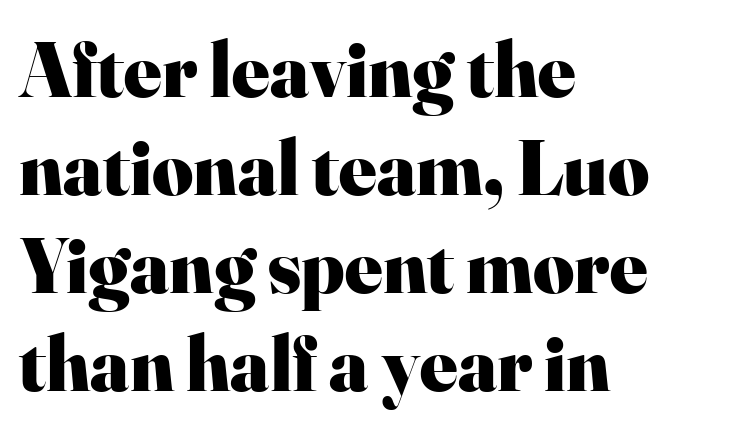
The image shows 79 px heavy serif type, upright; set left-aligned, line spacing 1.24x, normal letter spacing, not underlined; high stroke contrast and a small x-height.
